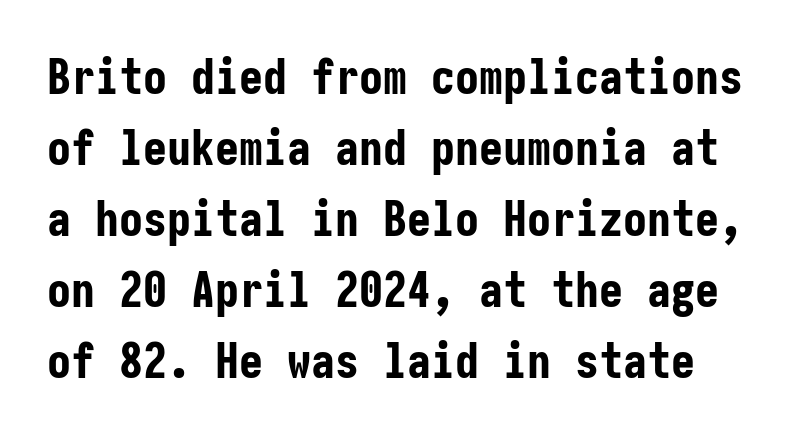
Notice how the stems are strictly vertical — no italics here. Notice how thick the strokes are: this is what a full bold looks like. The face used here is a sans, in the tradition of grotesques and geometrics. This sample uses plain, unmodified letter spacing.
